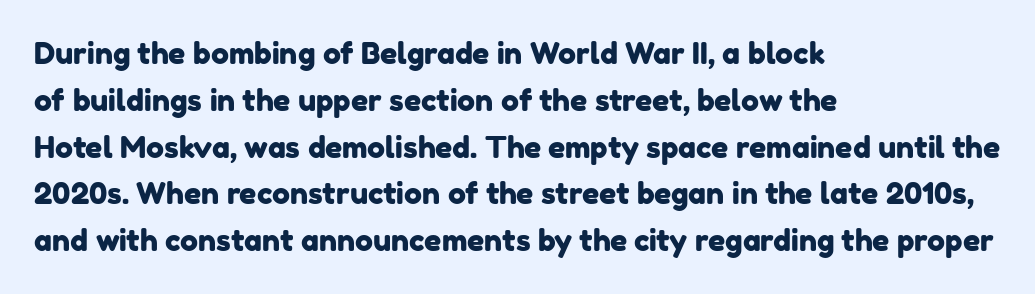
Q: Is the typeface a serif or a sans-serif typeface? A: Sans-serif.
Q: Is the text underlined? A: No.
Q: How is the paragraph aligned? A: Left-aligned.
Q: Is the spacing between letters normal or unusually wide? A: Normal.
Q: Is the spacing between lines tight, normal or loose? A: Normal.
Q: Width (condensed, normal, or wide)? A: Normal.
Q: Stroke contrast? A: Low.
Q: x-height? A: Medium.
Q: Monospaced? A: No.
